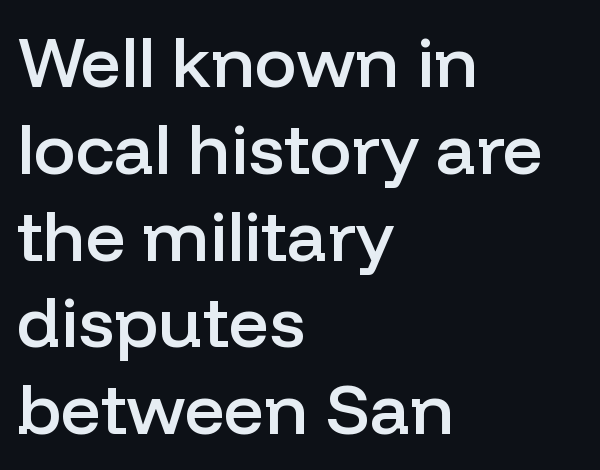
The image shows 70 px semibold sans-serif type, upright; set left-aligned, line spacing 1.24x, normal letter spacing, not underlined; low stroke contrast and a medium x-height.
